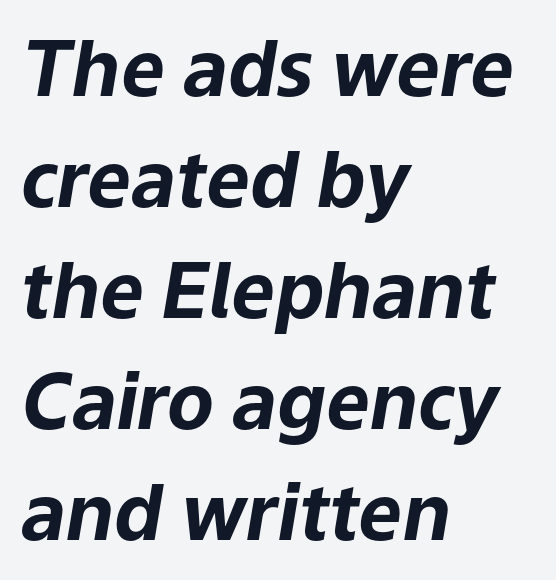
Whoever set this chose a conventional vertical rhythm. The specimen reads as italic at a glance. Typesetter's note: full bold, strokes at maximum text heaviness. Does the copy run flush right? No — it runs flush left. Check the space under the baseline: it is left empty.
